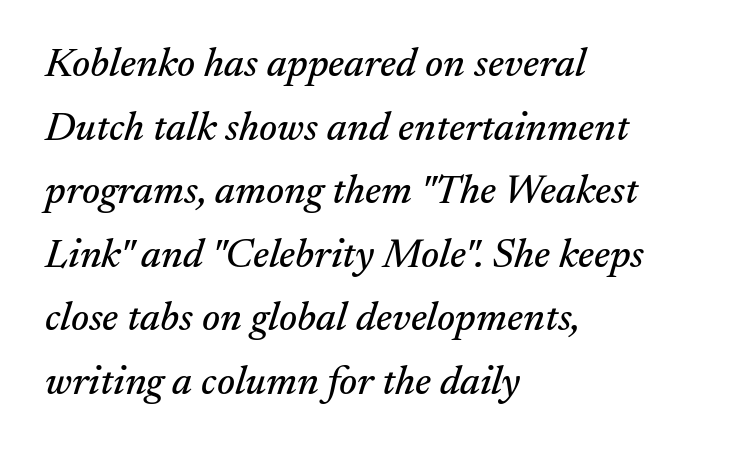
The rendering uses natural spacing where letterforms have individual widths. Tracking here is standard; glyphs follow each other at the usual distance. The line-height multiplier appears to be the usual default. Every character sits at an angle, as italics do.
